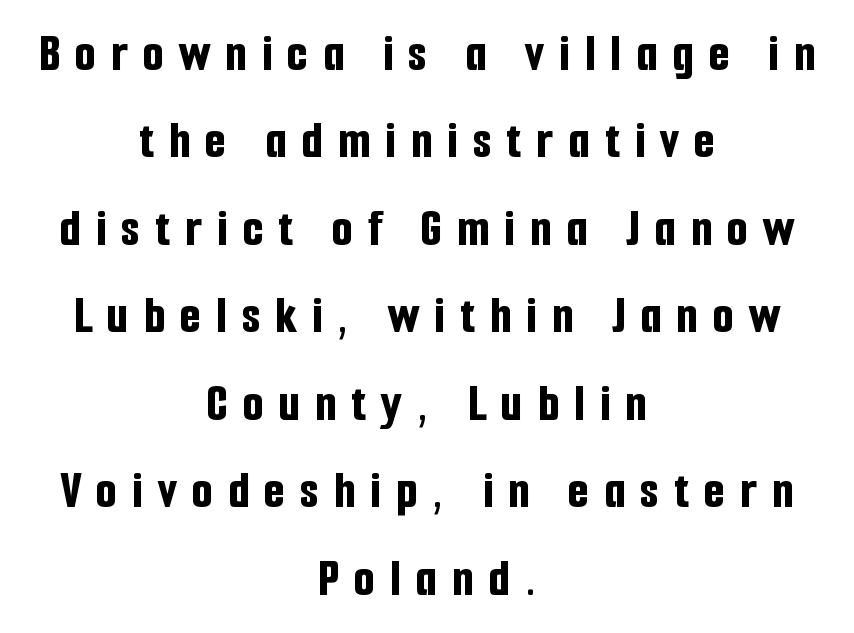
The image shows 54 px bold, condensed sans-serif type, upright; set centered, normal line spacing (1.62x), unusually wide letter spacing (+0.28 em), not underlined; low stroke contrast and a medium x-height.
